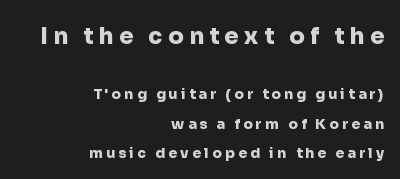
{"italic": "no", "bold": "yes", "underline": "no", "align": "right", "line_spacing": "loose", "line_spacing_ratio": 2.09, "letter_spacing": "wide", "letter_spacing_em": 0.23, "larger_block": "first", "size_ratio": 1.64, "glyph_px": 23}
